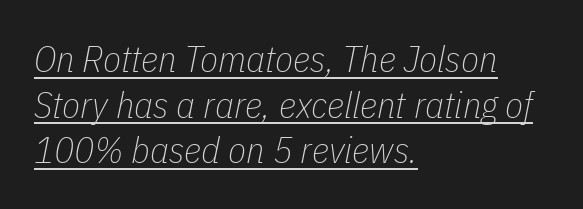
Looks like someone drew a line under every word here. The tracking reads as untouched default to a designer's eye. Here the designer chose a conventional face with non-uniform glyph widths. The passage is arranged the way most books set body copy — flush left. Think standard paragraph weight, or any step lighter than that.
